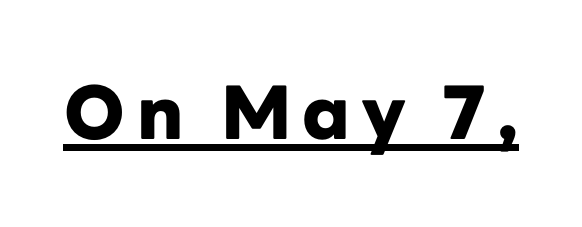
The image shows 73 px heavy sans-serif type, upright; set underlined; low stroke contrast and a medium x-height.
